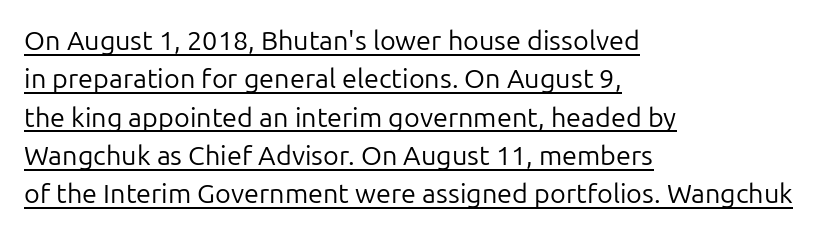
Reading down the column, the eye jumps a familiar distance to each next line. The lines in this sample share a left origin and differ only in where they stop. The font's upright variant was chosen for this text. Compared with undecorated copy, this sample adds a rule below the words. Nobody touched the tracking dial on this one.
